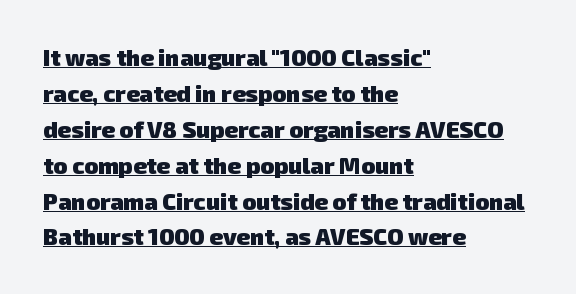
{"bold": "yes", "underline": "yes", "align": "left", "line_spacing": "normal", "line_spacing_ratio": 1.56, "letter_spacing": "normal", "letter_spacing_em": 0.0, "glyph_px": 23}
